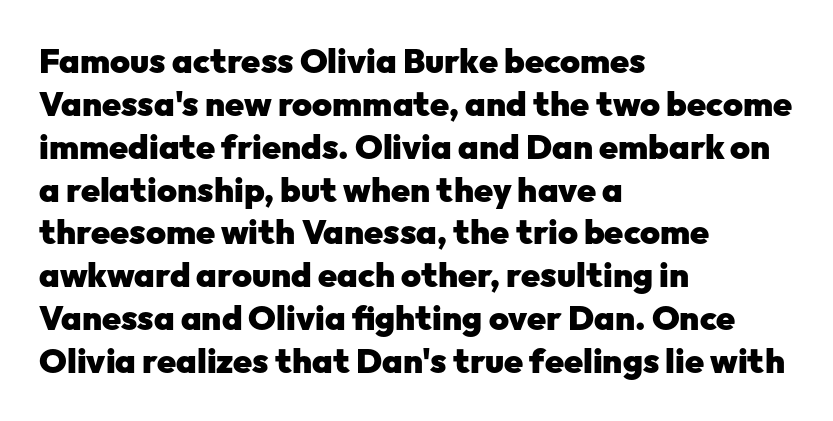
{"serif": "no", "italic": "no", "bold": "yes", "weight": "heavy", "width": "normal", "stroke_contrast": "low", "x_height": "medium", "monospaced": "no", "underline": "no", "align": "left", "line_spacing": "normal", "line_spacing_ratio": 1.26, "letter_spacing": "normal", "letter_spacing_em": 0.0, "glyph_px": 34}
